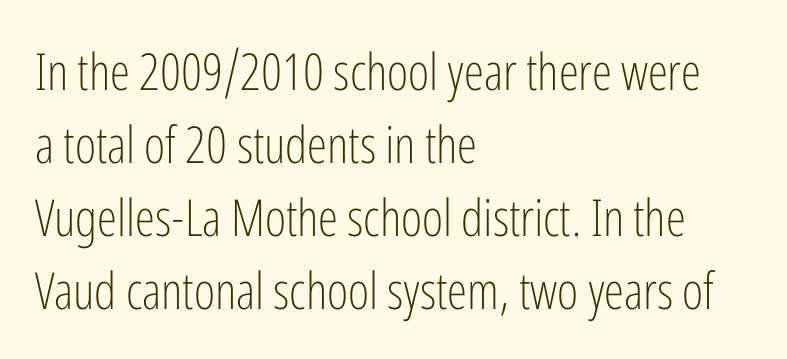
{"serif": "no", "italic": "no", "bold": "no", "weight": "light", "width": "condensed", "stroke_contrast": "low", "x_height": "medium", "monospaced": "no", "underline": "no", "align": "left", "line_spacing": "normal", "line_spacing_ratio": 1.43, "letter_spacing": "normal", "letter_spacing_em": 0.0, "glyph_px": 51}
